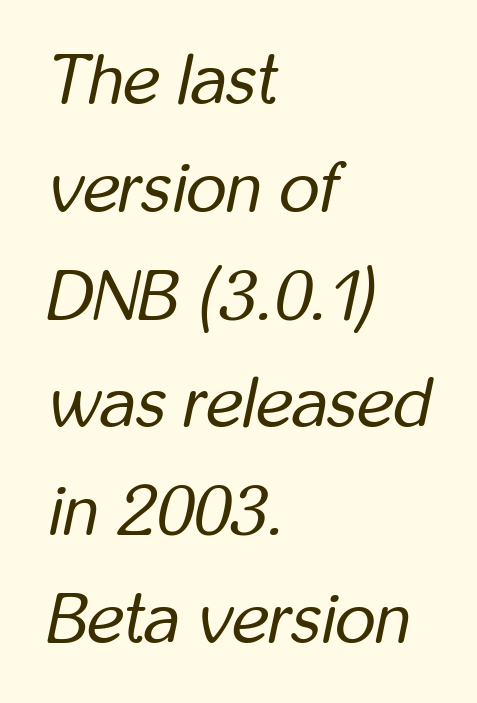
Proportional: the letters do not fall into vertical columns. Is the block centered? No — it sits flush against the left margin. A light-to-regular cut is what we see here. Regular leading. Look at the tracking — it's just the regular setting, nothing added. Nobody drew a line under any word here.
